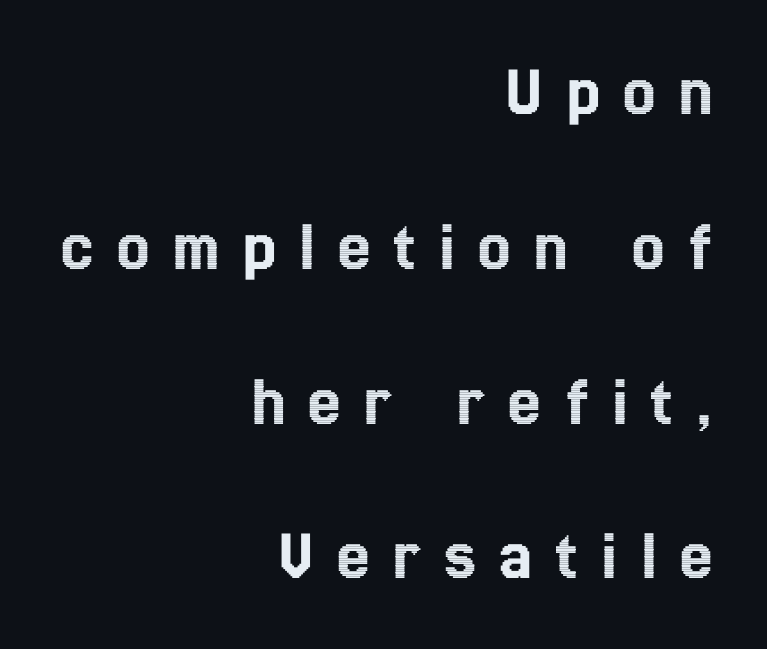
The image shows 73 px condensed type, upright; set right-aligned, loose line spacing (2.12x), unusually wide letter spacing (+0.32 em), not underlined; a medium x-height.
